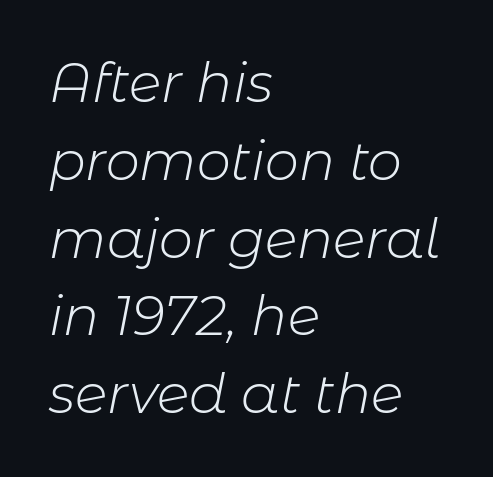
The image shows 54 px light type, italic (leaning right); set left-aligned, normal line spacing (1.44x), normal letter spacing, not underlined; low stroke contrast and a medium x-height.
